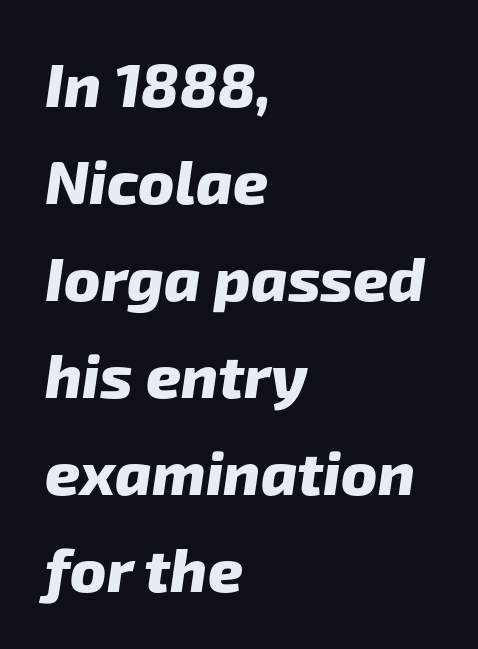
{"serif": "no", "bold": "yes", "weight": "heavy", "width": "normal", "stroke_contrast": "low", "x_height": "medium", "monospaced": "no", "underline": "no", "align": "left", "line_spacing": "normal", "line_spacing_ratio": 1.59, "letter_spacing": "normal", "letter_spacing_em": 0.0, "glyph_px": 61}
